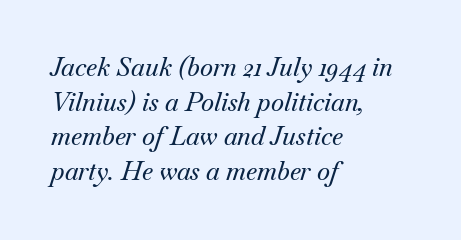
The image shows 25 px text type, italic (leaning right); set left-aligned, normal line spacing (1.39x), normal letter spacing, not underlined.
